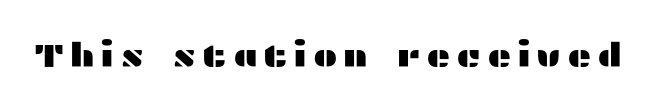
The image shows 33 px wide sans-serif type, upright; set not underlined; medium stroke contrast and a medium x-height.
